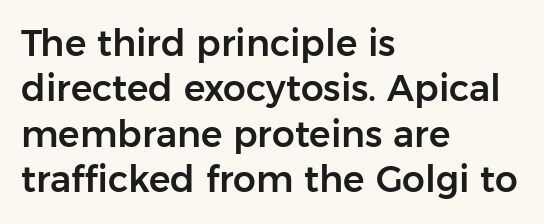
The image shows 36 px sans-serif type, upright; set left-aligned, normal line spacing (1.26x), normal letter spacing, not underlined; low stroke contrast and a medium x-height.
